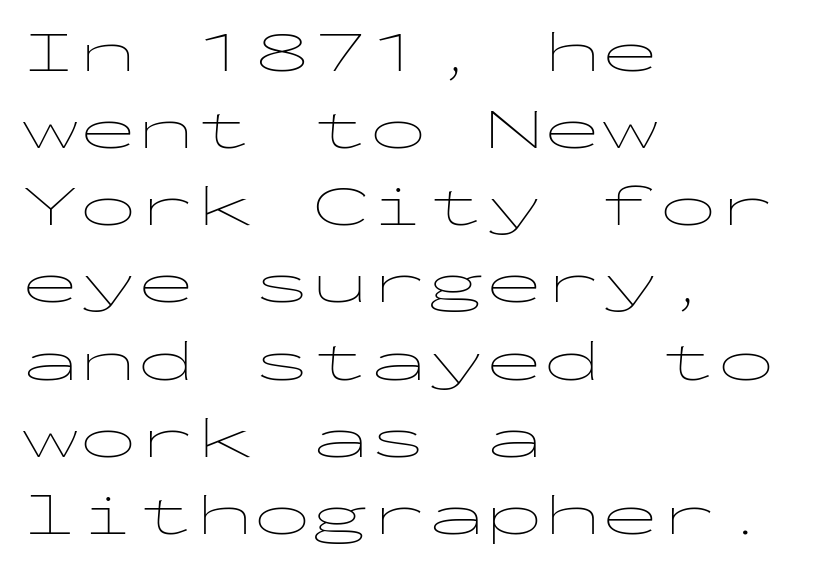
Successive baselines arrive at the customary interval. Are there feet on the stems? There aren't — it's a sans. The typesetter chose a ragged-right arrangement here. The face looks like a standard text weight, possibly lighter. The space directly below the letters is spotless.
